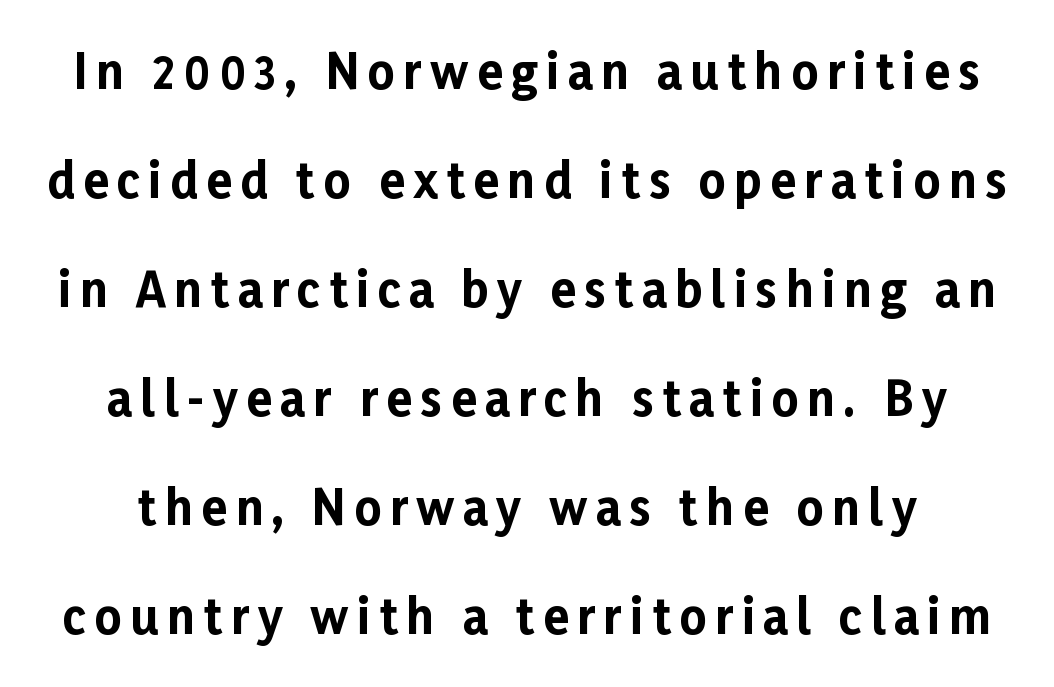
{"serif": "no", "italic": "no", "bold": "yes", "weight": "bold", "width": "normal", "stroke_contrast": "low", "x_height": "medium", "monospaced": "no", "underline": "no", "line_spacing": "loose", "line_spacing_ratio": 2.32, "glyph_px": 47}
